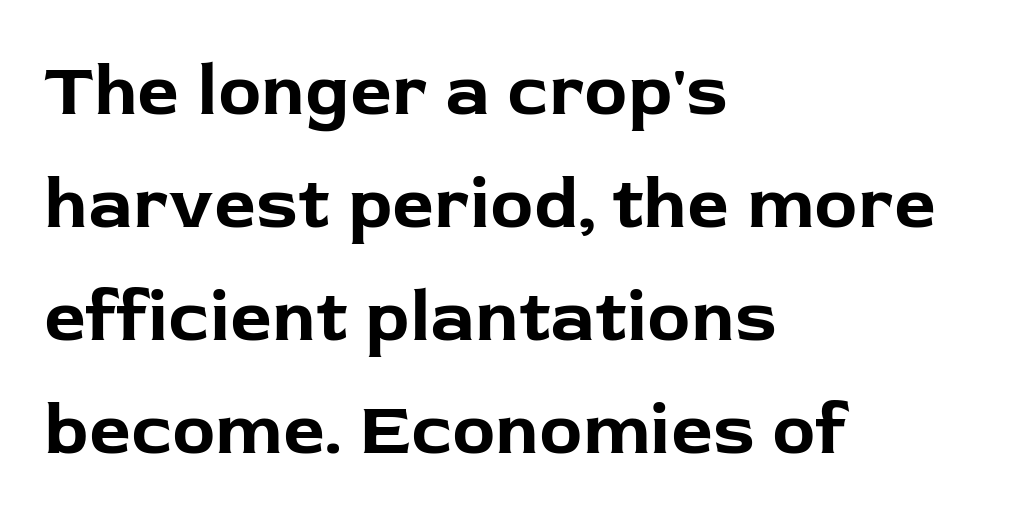
{"serif": "no", "italic": "no", "bold": "yes", "weight": "bold", "width": "normal", "stroke_contrast": "low", "x_height": "medium", "monospaced": "no", "underline": "no", "align": "left", "line_spacing": "normal", "line_spacing_ratio": 1.55, "letter_spacing": "normal", "letter_spacing_em": 0.0, "glyph_px": 73}
